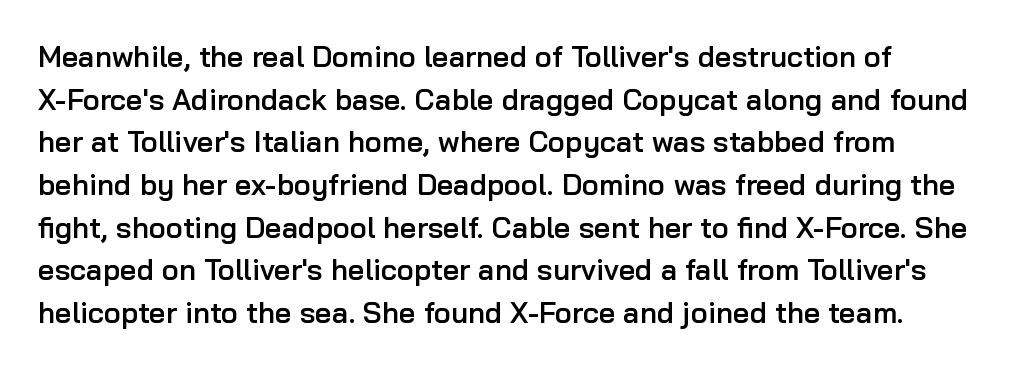
Q: Is the text bold? A: Semi-bold.
Q: Is the text italic (slanted)? A: No, it is upright.
Q: Is the typeface a serif or a sans-serif typeface? A: Sans-serif.
Q: Is the text underlined? A: No.
Q: How is the paragraph aligned? A: Left-aligned.
Q: Is the spacing between letters normal or unusually wide? A: Normal.
Q: Is the spacing between lines tight, normal or loose? A: Normal.
Q: Width (condensed, normal, or wide)? A: Normal.
Q: Stroke contrast? A: Low.
Q: x-height? A: Medium.
Q: Monospaced? A: No.
